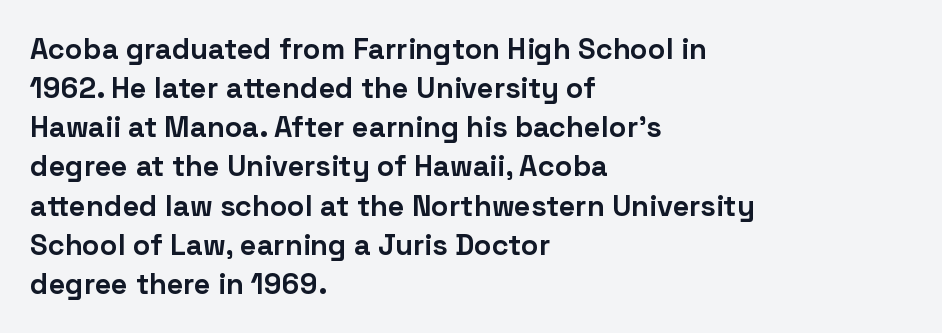
The image shows 29 px bold sans-serif type, upright; set left-aligned, normal line spacing (1.35x), normal letter spacing, not underlined; low stroke contrast and a medium x-height.
